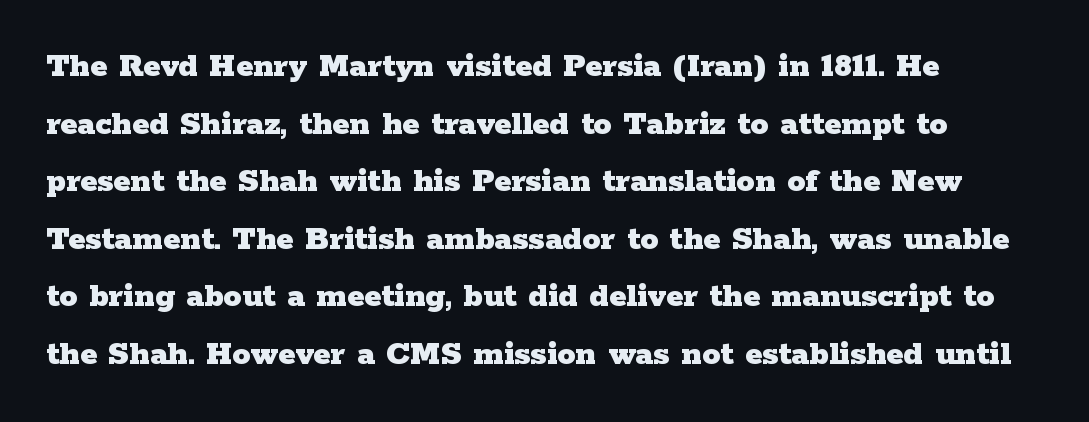
{"serif": "yes", "italic": "no", "bold": "yes", "weight": "heavy", "width": "wide", "stroke_contrast": "low", "x_height": "medium", "monospaced": "no", "underline": "no", "align": "left", "line_spacing": "normal", "line_spacing_ratio": 1.6, "letter_spacing": "normal", "letter_spacing_em": 0.0, "glyph_px": 36}
